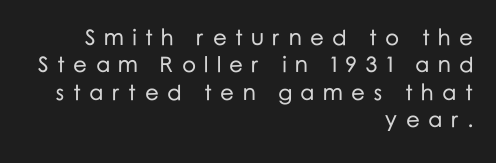
If you drew a line through each stem, it would be perfectly vertical. The lines are quadded right. The letterforms stand isolated, each surrounded by extra space. This rendering features lettering with no underline.
